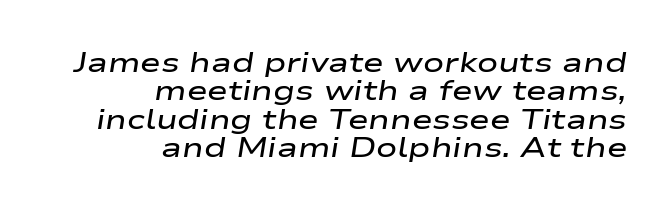
The image shows 28 px semibold, wide type, italic (leaning right); set right-aligned, tight line spacing (1.01x), normal letter spacing, not underlined; low stroke contrast and a medium x-height.
